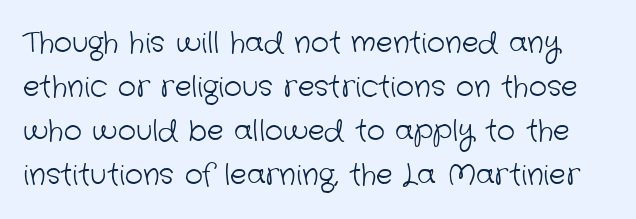
The characters display no serif detailing; their extremities are plain. The characters are drawn with everyday or finer stroke widths. Tracking value appears to be zero — textbook default spacing. Lines of text with bare space underneath.
